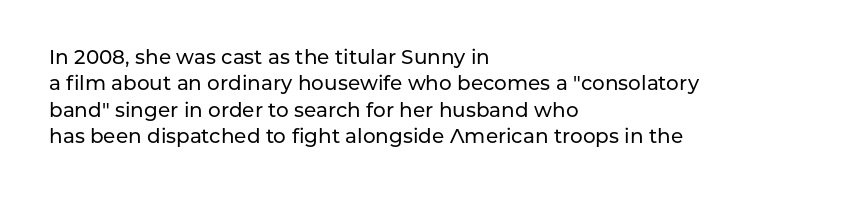
Q: Is the text italic (slanted)? A: No, it is upright.
Q: Is the text underlined? A: No.
Q: How is the paragraph aligned? A: Left-aligned.
Q: Is the spacing between letters normal or unusually wide? A: Normal.
Q: Is the spacing between lines tight, normal or loose? A: Normal.
